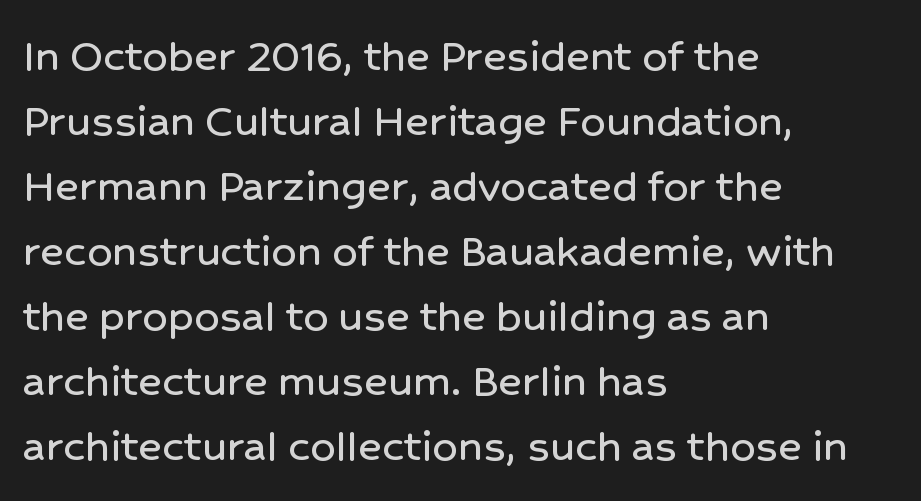
Think of a printed novel: that variable character pitch is what you see here. Designer's note — italics off, roman on. Underlining? Definitely not there. Does the leading feel generous? No, just average.
